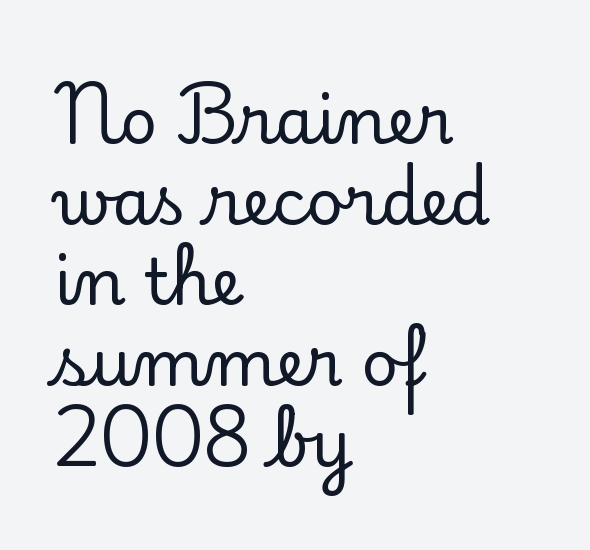
{"serif": "yes", "italic": "no", "width": "normal", "stroke_contrast": "low", "x_height": "small", "monospaced": "no", "underline": "no", "align": "left", "line_spacing": "normal", "line_spacing_ratio": 1.26, "letter_spacing": "normal", "letter_spacing_em": 0.0, "glyph_px": 64}
